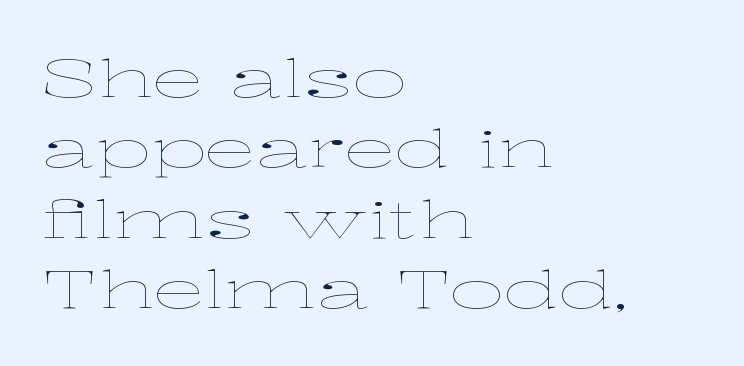
The image shows 53 px thin, wide type, upright; set left-aligned, normal line spacing (1.33x), normal letter spacing, not underlined; low stroke contrast and a medium x-height.
